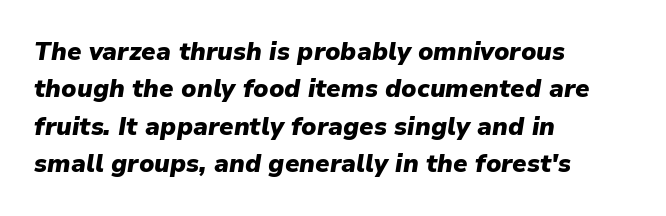
Q: Is the text bold? A: Yes.
Q: Is the text italic (slanted)? A: Yes, it leans right by about 9 degrees.
Q: Is the text underlined? A: No.
Q: How is the paragraph aligned? A: Left-aligned.
Q: Is the spacing between letters normal or unusually wide? A: Normal.
Q: Is the spacing between lines tight, normal or loose? A: Normal.
